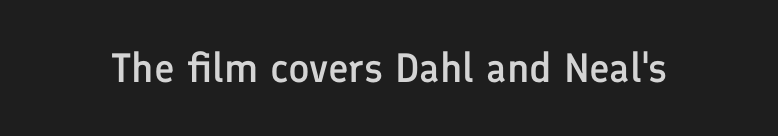
The image shows 41 px semibold sans-serif type, upright; set normal letter spacing, not underlined; low stroke contrast and a medium x-height.
